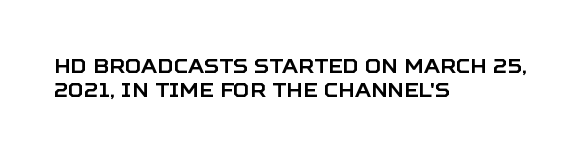
Q: Is the text italic (slanted)? A: No, it is upright.
Q: Is the text underlined? A: No.
Q: How is the paragraph aligned? A: Left-aligned.
Q: Is the spacing between letters normal or unusually wide? A: Normal.
